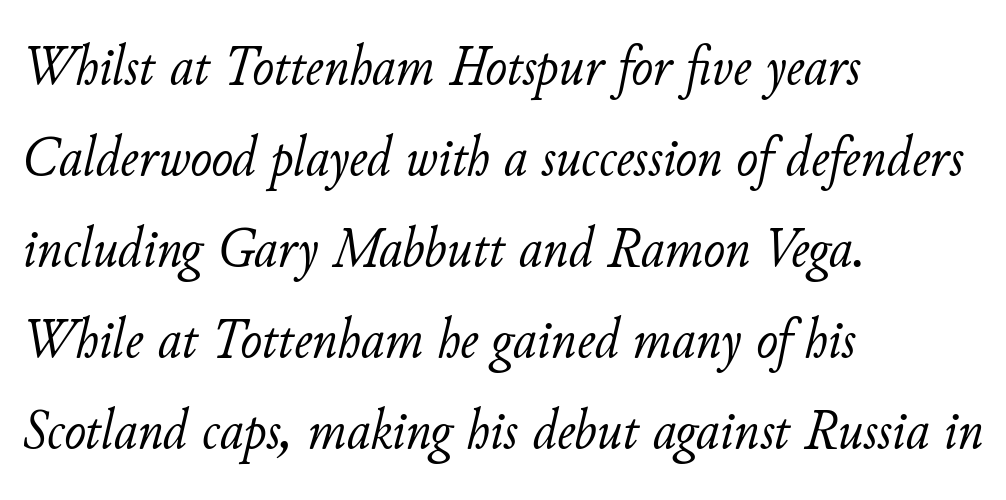
The image shows 58 px light type, italic (leaning right); set left-aligned, normal line spacing (1.57x), normal letter spacing, not underlined; low stroke contrast and a small x-height.
